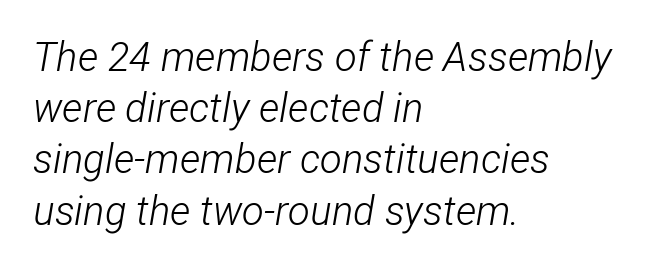
Q: Is the text bold? A: No.
Q: Is the text italic (slanted)? A: Yes, it leans right by about 12 degrees.
Q: Is the text underlined? A: No.
Q: How is the paragraph aligned? A: Left-aligned.
Q: Is the spacing between letters normal or unusually wide? A: Normal.
Q: Is the spacing between lines tight, normal or loose? A: Normal.
Q: Width (condensed, normal, or wide)? A: Condensed.
Q: Stroke contrast? A: Low.
Q: x-height? A: Medium.
Q: Monospaced? A: No.
